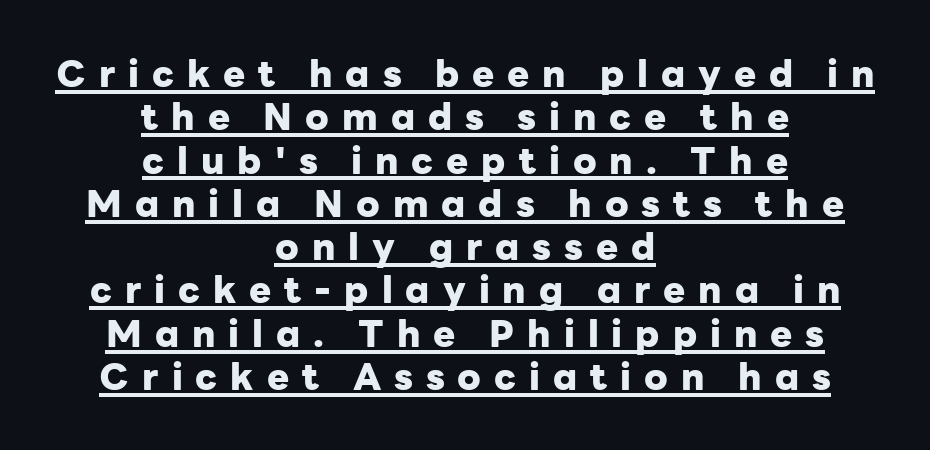
As a designer I'd log this as weight 700, bold. The whitespace from short lines is split evenly between both sides. This sample has the flowing, uneven cadence of proportional lettering. No feet cap the strokes, marking this as sans-serif type. If you drew a line through each stem, it would be perfectly vertical.
